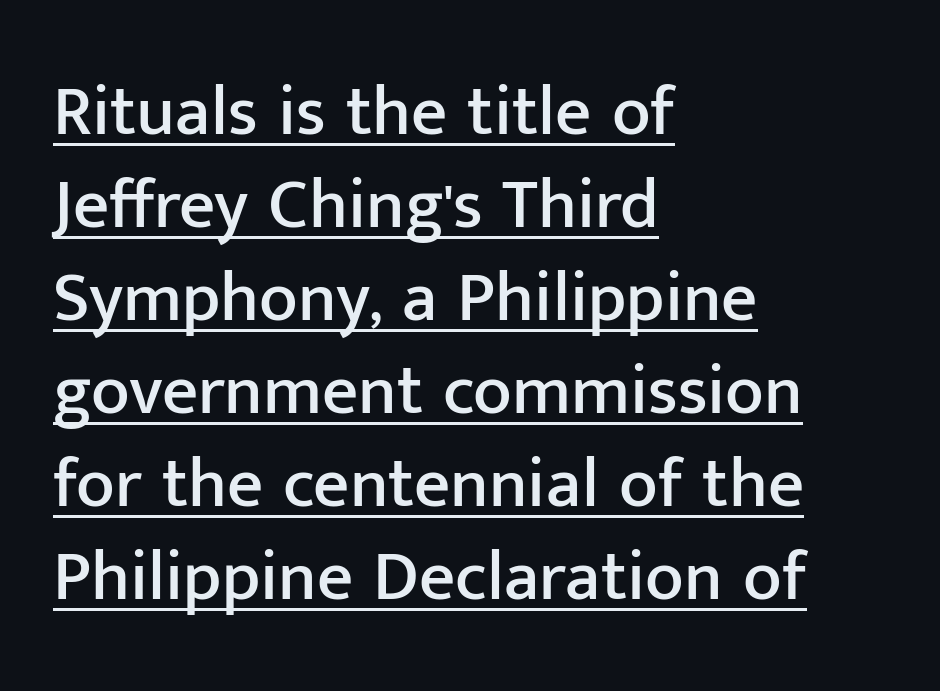
Interline gaps are of average width in this sample. Proportional: the letters do not fall into vertical columns. The letters sit at their default tracking, neither squeezed nor spread. Unlike italic type, these characters show no tilt at all. Each line starts at the same left margin while the right side varies. I'd call this a sans setting — the letters go barefoot.
